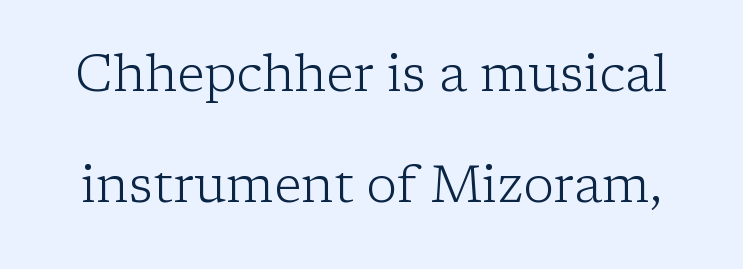
Q: Is the text bold? A: No.
Q: Is the text italic (slanted)? A: No, it is upright.
Q: Is the typeface a serif or a sans-serif typeface? A: Serif.
Q: Is the text underlined? A: No.
Q: Is the spacing between letters normal or unusually wide? A: Normal.
Q: Is the spacing between lines tight, normal or loose? A: Loose.
Q: Width (condensed, normal, or wide)? A: Normal.
Q: Stroke contrast? A: Low.
Q: x-height? A: Medium.
Q: Monospaced? A: No.
